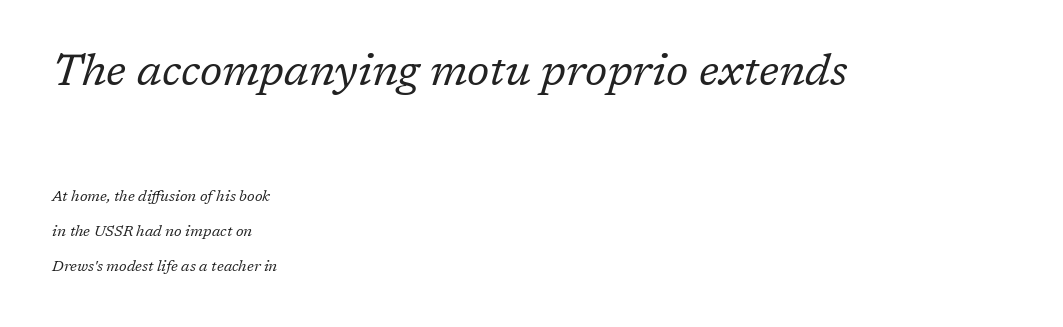
{"serif": "yes", "italic": "yes", "lean": "right", "slant_degrees": 17, "bold": "no", "weight": "regular", "width": "normal", "stroke_contrast": "low", "x_height": "medium", "monospaced": "no", "underline": "no", "align": "left", "line_spacing": "loose", "line_spacing_ratio": 2.32, "letter_spacing": "normal", "letter_spacing_em": 0.0, "larger_block": "first", "size_ratio": 2.93, "glyph_px": 44}
